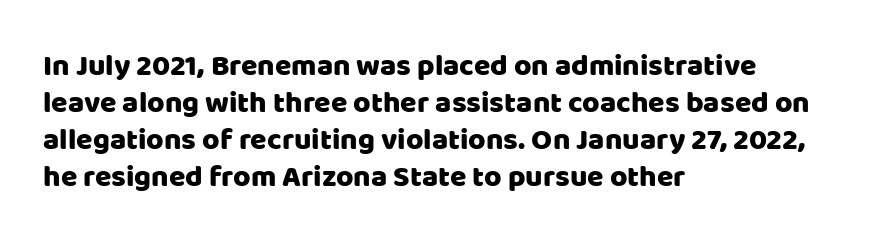
Q: Is the text italic (slanted)? A: No, it is upright.
Q: Is the typeface a serif or a sans-serif typeface? A: Sans-serif.
Q: Is the text underlined? A: No.
Q: How is the paragraph aligned? A: Left-aligned.
Q: Is the spacing between letters normal or unusually wide? A: Normal.
Q: Width (condensed, normal, or wide)? A: Normal.
Q: Stroke contrast? A: Low.
Q: x-height? A: Large.
Q: Monospaced? A: No.
